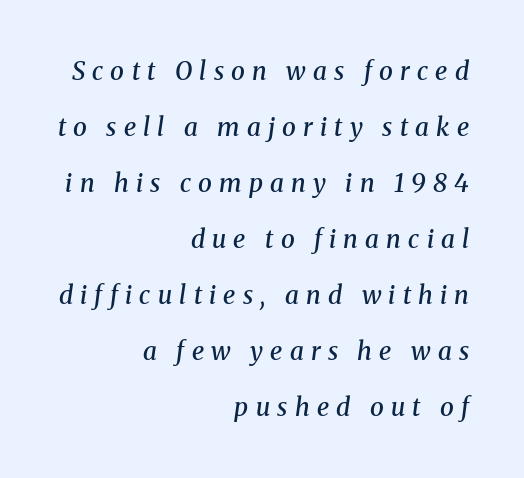
The image shows 25 px text type, italic (leaning right); set right-aligned, loose line spacing (2.24x), unusually wide letter spacing (+0.29 em), not underlined.
